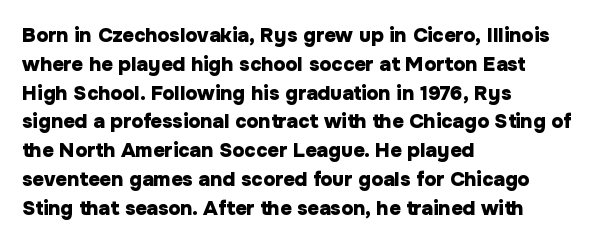
{"italic": "no", "bold": "yes", "underline": "no", "align": "left", "line_spacing": "normal", "line_spacing_ratio": 1.44, "letter_spacing": "normal", "letter_spacing_em": 0.0, "glyph_px": 20}
